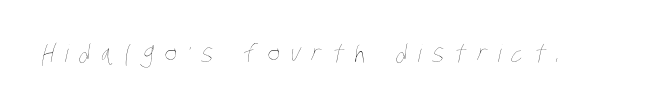
Q: Is the text bold? A: No.
Q: Is the text underlined? A: No.
Q: Is the spacing between letters normal or unusually wide? A: Unusually wide.
